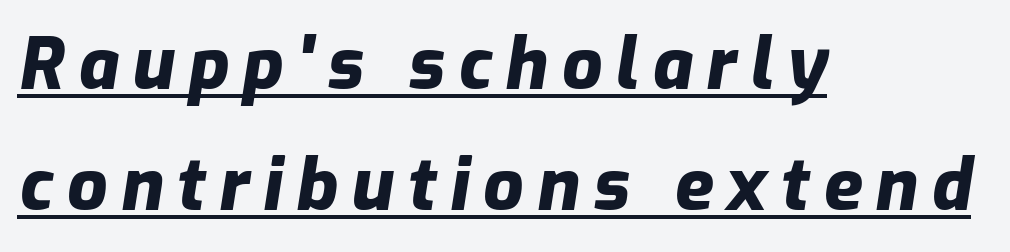
{"italic": "yes", "lean": "right", "slant_degrees": 9, "bold": "yes", "weight": "heavy", "width": "normal", "stroke_contrast": "low", "x_height": "medium", "monospaced": "no", "underline": "yes", "align": "left", "line_spacing_ratio": 1.71, "glyph_px": 71}
